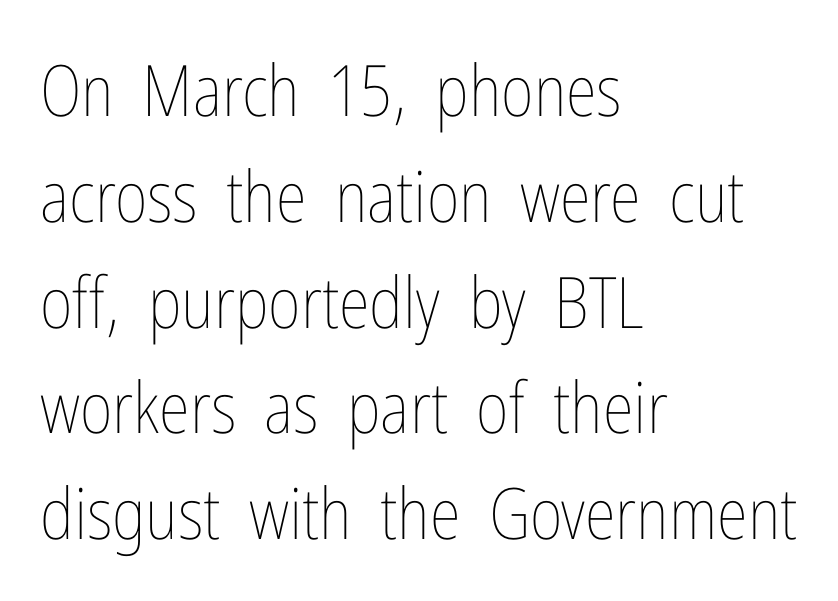
The foot of each line stays bare and open. A typesetter would call this leading conventional body-copy spacing. The font sits on the lighter half of the weight spectrum, regular included. The line texture is even and compact thanks to regular tracking.
